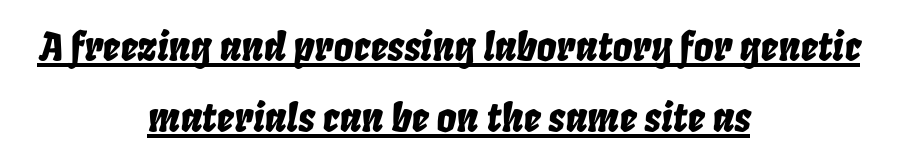
The image shows 39 px condensed type, italic (leaning right); set centered, line spacing 1.83x, normal letter spacing, underlined; low stroke contrast and a large x-height.
